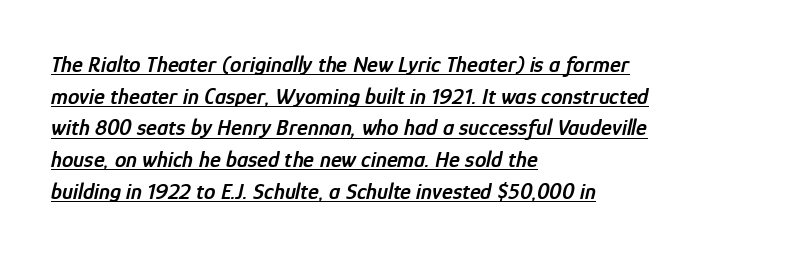
The image shows 23 px text type, italic (leaning right); set left-aligned, normal line spacing (1.38x), normal letter spacing, underlined.
